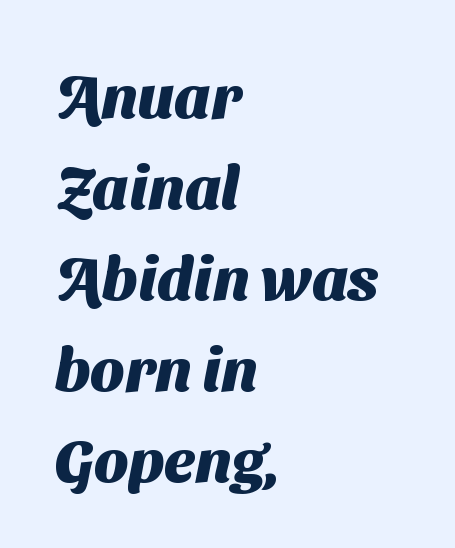
Q: Is the text bold? A: Yes.
Q: Is the typeface a serif or a sans-serif typeface? A: Sans-serif.
Q: Is the text underlined? A: No.
Q: How is the paragraph aligned? A: Left-aligned.
Q: Is the spacing between letters normal or unusually wide? A: Normal.
Q: Is the spacing between lines tight, normal or loose? A: Normal.
Q: Width (condensed, normal, or wide)? A: Normal.
Q: Stroke contrast? A: Medium.
Q: x-height? A: Medium.
Q: Monospaced? A: No.
